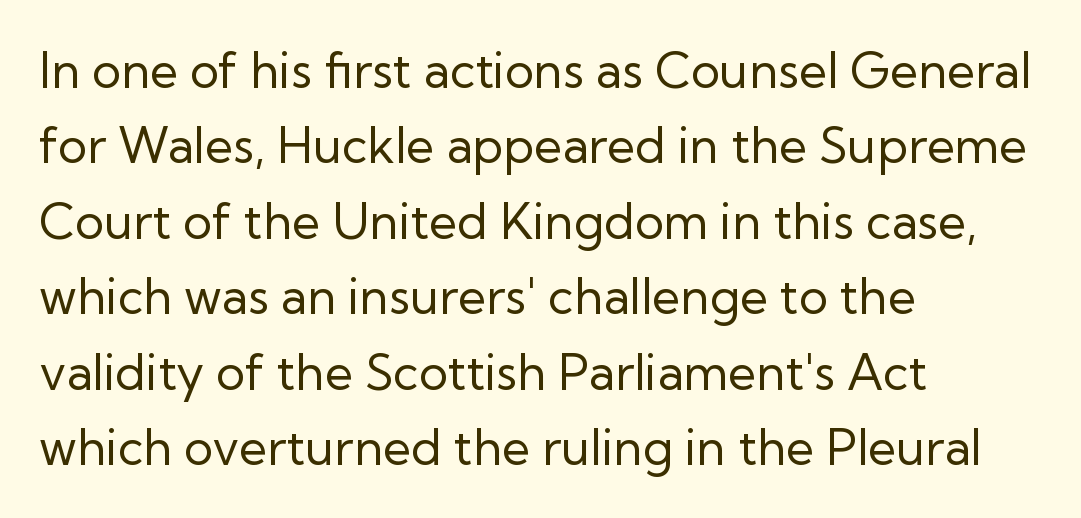
The image shows 49 px regular-weight sans-serif type, upright; set left-aligned, normal line spacing (1.54x), normal letter spacing, not underlined; low stroke contrast and a medium x-height.
